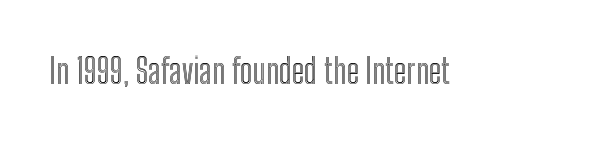
Q: Is the text italic (slanted)? A: No, it is upright.
Q: Is the text underlined? A: No.
Q: Is the spacing between letters normal or unusually wide? A: Normal.
Q: Width (condensed, normal, or wide)? A: Condensed.
Q: x-height? A: Medium.
Q: Monospaced? A: No.
